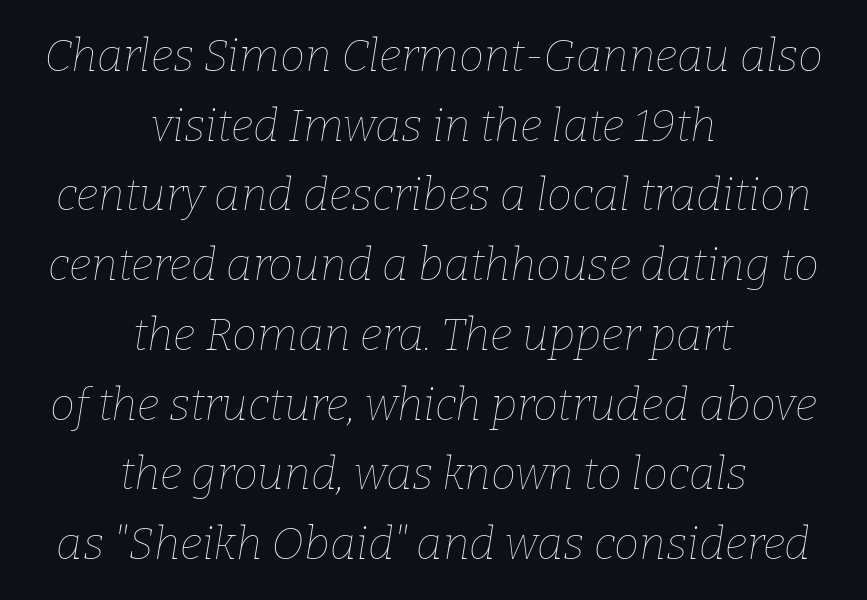
{"italic": "yes", "lean": "right", "slant_degrees": 9, "bold": "no", "weight": "thin", "width": "normal", "stroke_contrast": "low", "x_height": "medium", "monospaced": "no", "underline": "no", "align": "center", "line_spacing": "normal", "line_spacing_ratio": 1.55, "letter_spacing": "normal", "letter_spacing_em": 0.0, "glyph_px": 45}
